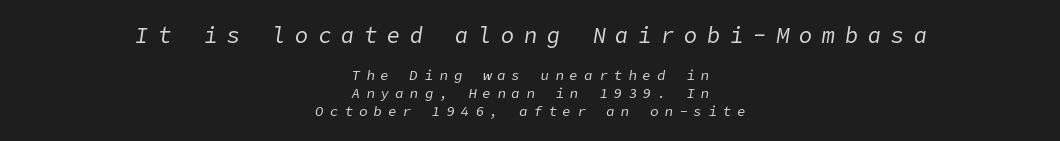
Q: Is the text bold? A: No.
Q: Is the text italic (slanted)? A: Yes, it leans right by about 9 degrees.
Q: Is the text underlined? A: No.
Q: How is the paragraph aligned? A: Centered.
Q: Is the spacing between letters normal or unusually wide? A: Unusually wide.
Q: Is the spacing between lines tight, normal or loose? A: Normal.
Q: Which block of text is set in a larger size, the first (top) or the second (bottom)? A: The first (top) one.
